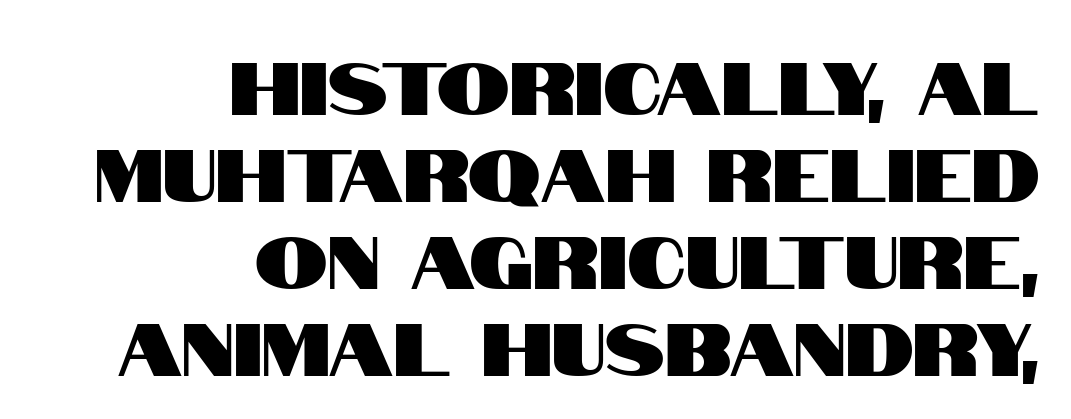
The passage shown is typed in a proportional face where columns would drift. Posture: straight, roman, zero tilt. Nope, no serifs anywhere on these letters. This rendering uses right alignment, leaving the left contour irregular. The letterforms sit shoulder to shoulder at normal distance.
